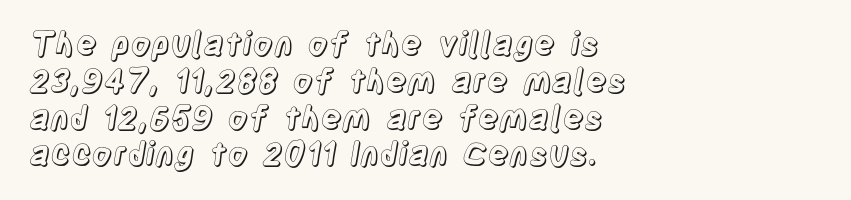
Q: Is the text italic (slanted)? A: Yes.
Q: Is the text underlined? A: No.
Q: How is the paragraph aligned? A: Left-aligned.
Q: Is the spacing between letters normal or unusually wide? A: Normal.
Q: Is the spacing between lines tight, normal or loose? A: Tight.
Q: Width (condensed, normal, or wide)? A: Condensed.
Q: x-height? A: Large.
Q: Monospaced? A: No.
